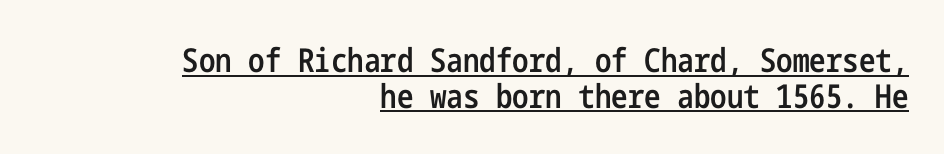
{"serif": "no", "italic": "no", "bold": "semi", "weight": "semibold", "width": "condensed", "stroke_contrast": "low", "x_height": "medium", "underline": "yes", "align": "right", "line_spacing": "tight", "line_spacing_ratio": 1.08, "letter_spacing": "normal", "letter_spacing_em": 0.0, "glyph_px": 33}
